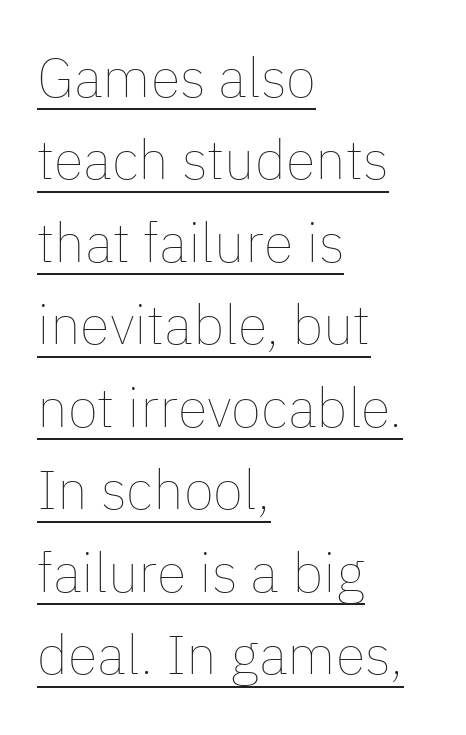
The image shows 55 px thin type, upright; set left-aligned, normal line spacing (1.5x), normal letter spacing, underlined; low stroke contrast and a medium x-height.
